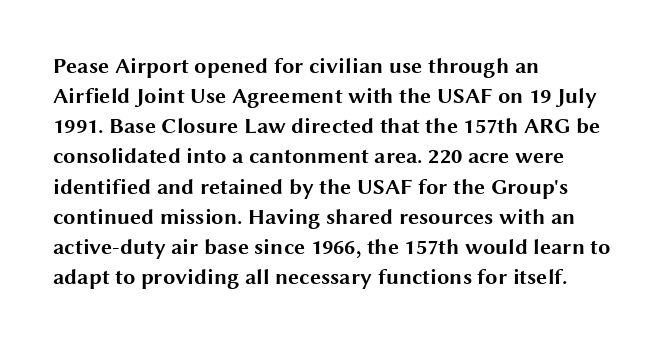
{"italic": "no", "bold": "yes", "underline": "no", "align": "left", "line_spacing": "normal", "line_spacing_ratio": 1.37, "letter_spacing": "normal", "letter_spacing_em": 0.0, "glyph_px": 22}
